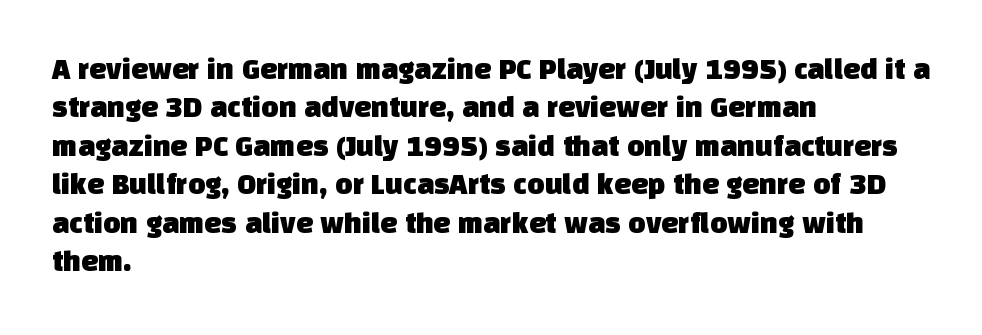
{"serif": "no", "width": "normal", "stroke_contrast": "low", "x_height": "large", "monospaced": "no", "underline": "no", "align": "left", "line_spacing": "normal", "line_spacing_ratio": 1.28, "letter_spacing": "normal", "letter_spacing_em": 0.0, "glyph_px": 30}
